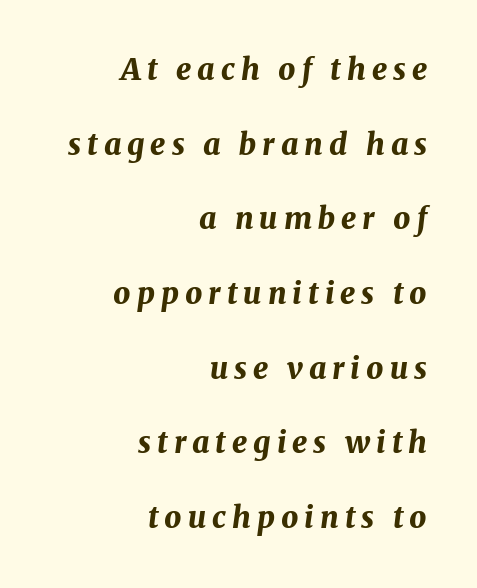
The image shows 30 px bold type, italic (leaning right); set right-aligned, loose line spacing (2.49x), unusually wide letter spacing (+0.2 em), not underlined; medium stroke contrast and a medium x-height.
